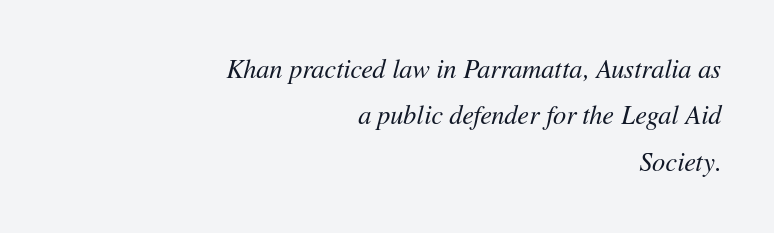
If you drew a line through each stem, it would be angled. Tracking here is standard; glyphs follow each other at the usual distance. Descenders hang freely into open space. Compared with a flush-left layout, this one pins lines to the opposite, right side.
